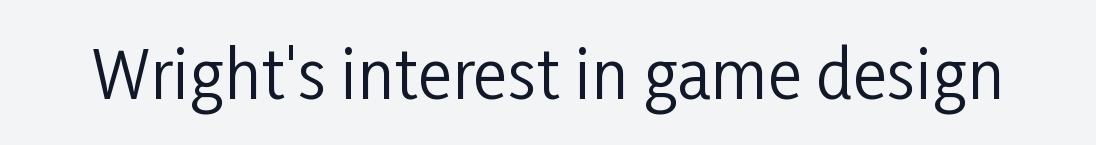
The image shows 66 px regular-weight, condensed sans-serif type, upright; set normal letter spacing, not underlined; low stroke contrast and a medium x-height.
